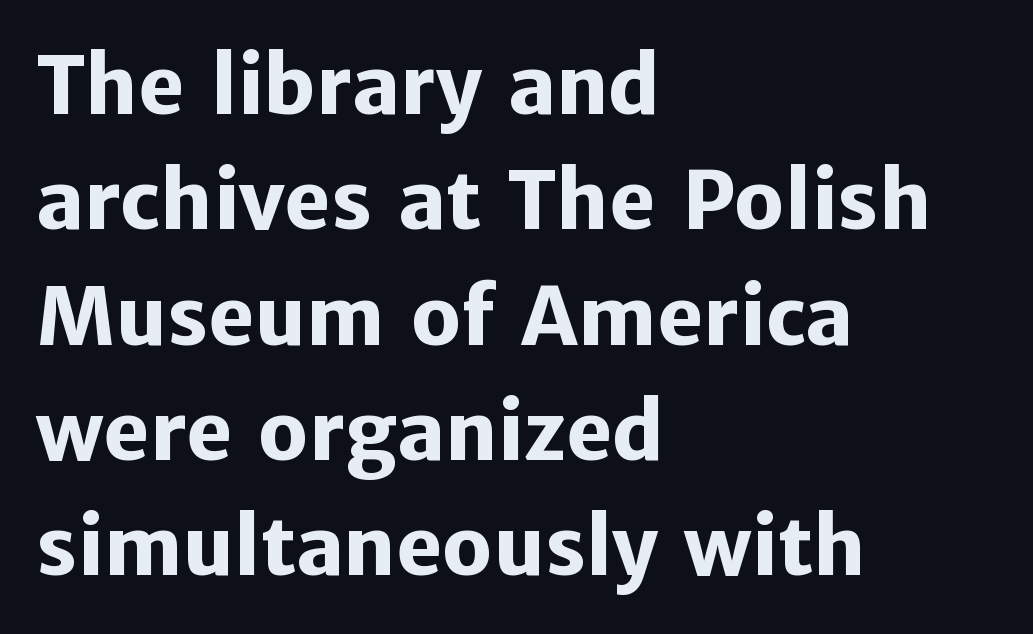
{"serif": "no", "italic": "no", "bold": "yes", "weight": "heavy", "width": "normal", "stroke_contrast": "low", "x_height": "medium", "monospaced": "no", "underline": "no", "align": "left", "line_spacing": "normal", "line_spacing_ratio": 1.46, "letter_spacing": "normal", "letter_spacing_em": 0.0, "glyph_px": 79}
